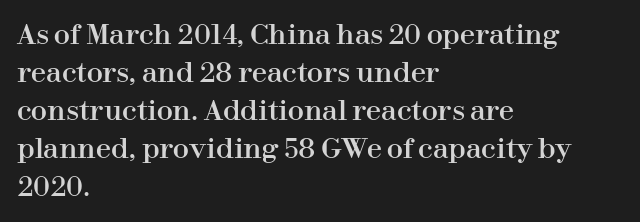
Every stem runs plumb, perpendicular to the baseline. No extra tracking has been applied to these lines. Students, observe: this is what conventionally led text looks like. The rendering anchors every line to the left-hand side. Just letters on the line, the space beneath them empty.
